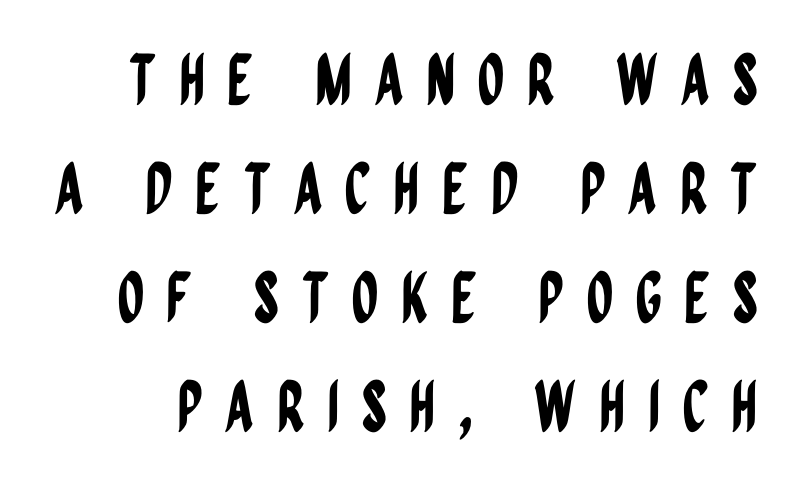
{"serif": "no", "italic": "no", "width": "condensed", "stroke_contrast": "low", "x_height": "large", "monospaced": "no", "underline": "no", "line_spacing": "normal", "line_spacing_ratio": 1.58, "letter_spacing": "wide", "letter_spacing_em": 0.32, "glyph_px": 69}
